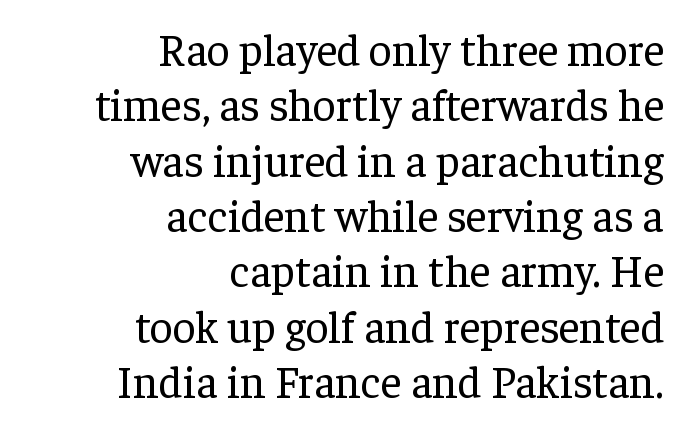
{"serif": "yes", "italic": "no", "bold": "no", "weight": "regular", "width": "normal", "stroke_contrast": "low", "x_height": "medium", "monospaced": "no", "underline": "no", "align": "right", "line_spacing_ratio": 1.23, "letter_spacing": "normal", "letter_spacing_em": 0.0, "glyph_px": 45}
